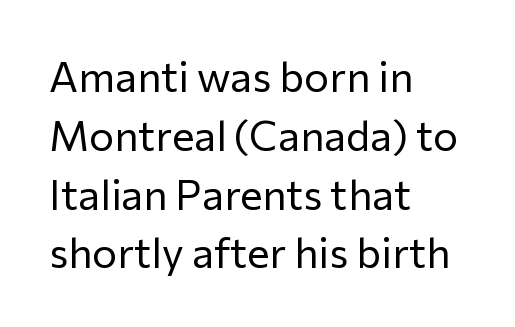
{"serif": "no", "italic": "no", "bold": "no", "weight": "regular", "width": "normal", "stroke_contrast": "low", "x_height": "medium", "monospaced": "no", "underline": "no", "align": "left", "line_spacing": "normal", "line_spacing_ratio": 1.4, "letter_spacing": "normal", "letter_spacing_em": 0.0, "glyph_px": 42}
